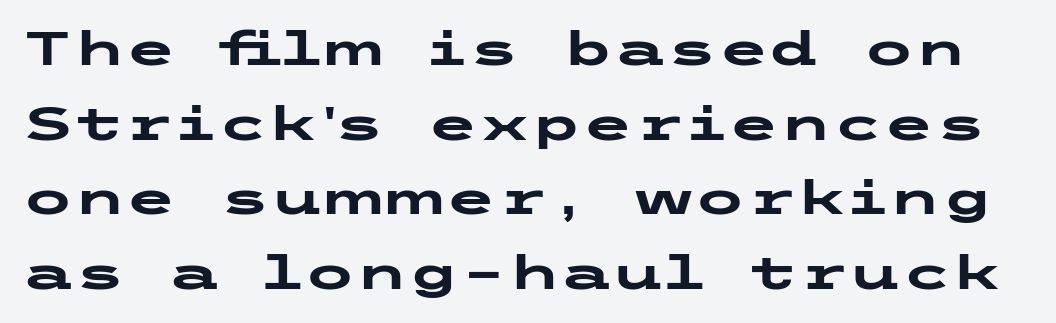
The image shows 47 px heavy, wide sans-serif type, upright; set normal line spacing (1.59x), normal letter spacing, not underlined; low stroke contrast and a medium x-height.
